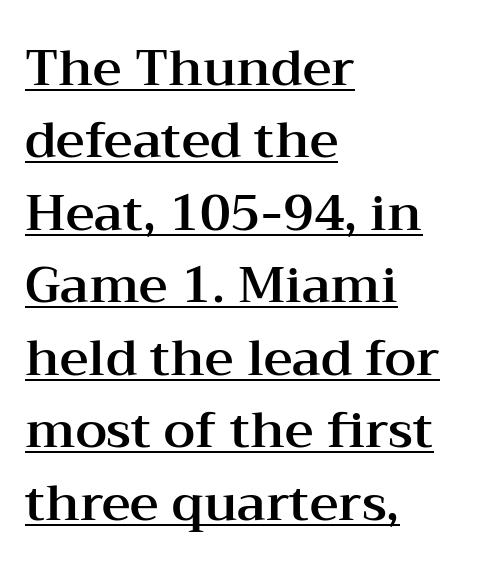
Q: Is the text italic (slanted)? A: No, it is upright.
Q: Is the typeface a serif or a sans-serif typeface? A: Serif.
Q: Is the text underlined? A: Yes.
Q: How is the paragraph aligned? A: Left-aligned.
Q: Is the spacing between letters normal or unusually wide? A: Normal.
Q: Is the spacing between lines tight, normal or loose? A: Normal.
Q: Width (condensed, normal, or wide)? A: Wide.
Q: Stroke contrast? A: Medium.
Q: x-height? A: Medium.
Q: Monospaced? A: No.
